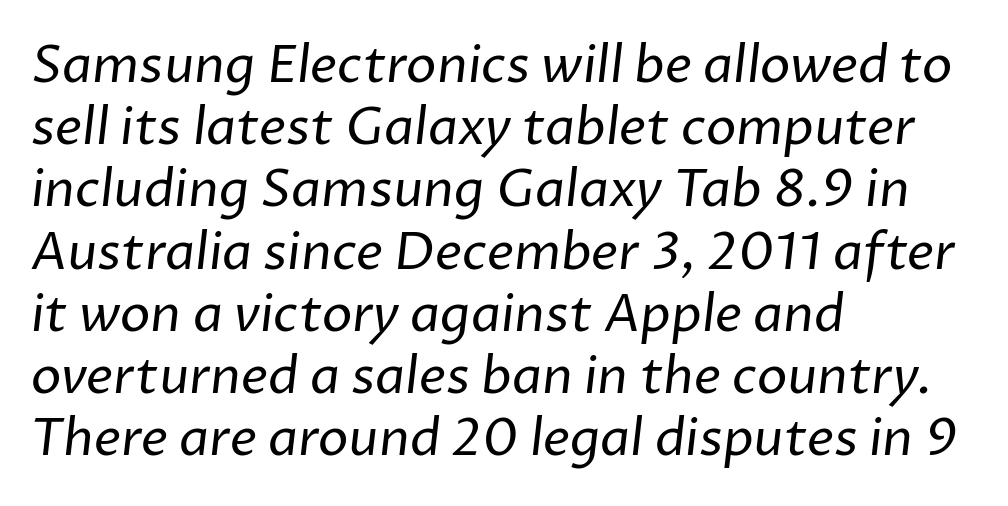
{"serif": "no", "bold": "no", "weight": "regular", "width": "normal", "stroke_contrast": "low", "x_height": "medium", "monospaced": "no", "underline": "no", "align": "left", "line_spacing_ratio": 1.22, "letter_spacing": "normal", "letter_spacing_em": 0.0, "glyph_px": 51}
